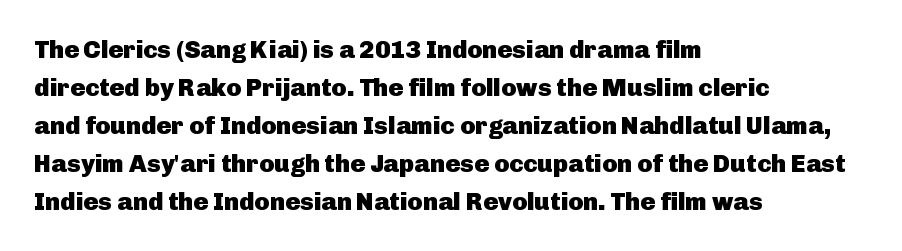
The image shows 25 px bold type, upright; set left-aligned, normal line spacing (1.52x), normal letter spacing, not underlined.
